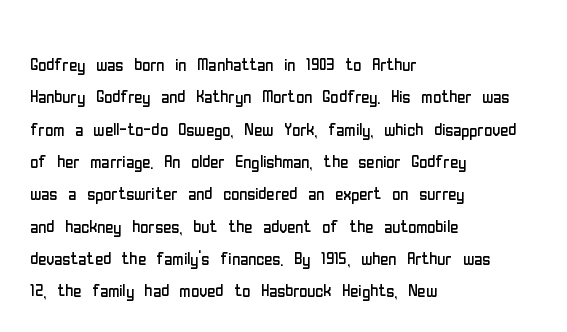
Does extra space separate the letters? No, they use regular spacing. Compared with a typical body face, this is equally light or lighter still. Casual observation: everything's shoved over to the left. This sample keeps an unexceptional amount of space between lines.
